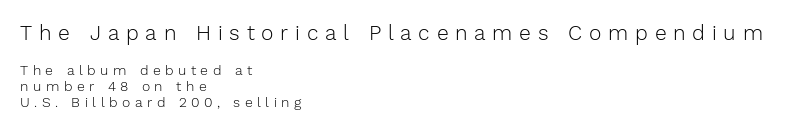
Q: Is the text bold? A: No.
Q: Is the text italic (slanted)? A: No, it is upright.
Q: Is the text underlined? A: No.
Q: How is the paragraph aligned? A: Left-aligned.
Q: Is the spacing between letters normal or unusually wide? A: Unusually wide.
Q: Is the spacing between lines tight, normal or loose? A: Tight.
Q: Which block of text is set in a larger size, the first (top) or the second (bottom)? A: The first (top) one.
